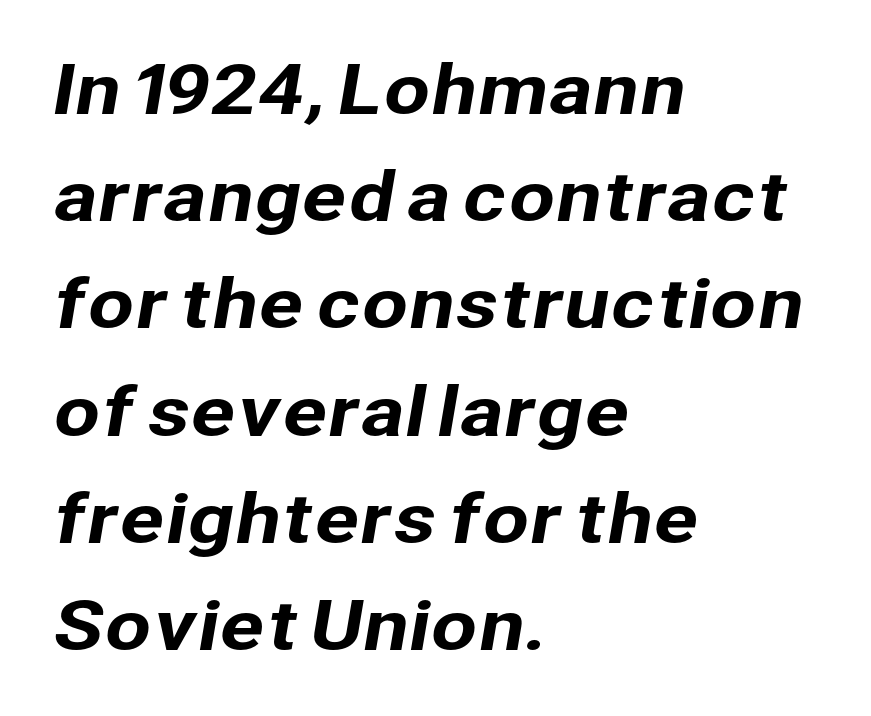
Q: Is the typeface a serif or a sans-serif typeface? A: Sans-serif.
Q: Is the text underlined? A: No.
Q: How is the paragraph aligned? A: Left-aligned.
Q: Is the spacing between letters normal or unusually wide? A: Normal.
Q: Is the spacing between lines tight, normal or loose? A: Normal.
Q: Width (condensed, normal, or wide)? A: Normal.
Q: Stroke contrast? A: Low.
Q: x-height? A: Medium.
Q: Monospaced? A: No.
